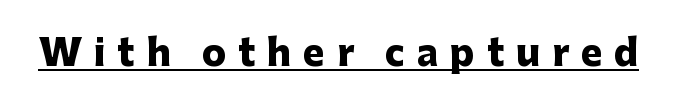
{"serif": "no", "italic": "no", "bold": "yes", "weight": "heavy", "width": "normal", "stroke_contrast": "low", "x_height": "medium", "monospaced": "no", "underline": "yes", "letter_spacing": "wide", "letter_spacing_em": 0.33, "glyph_px": 36}
